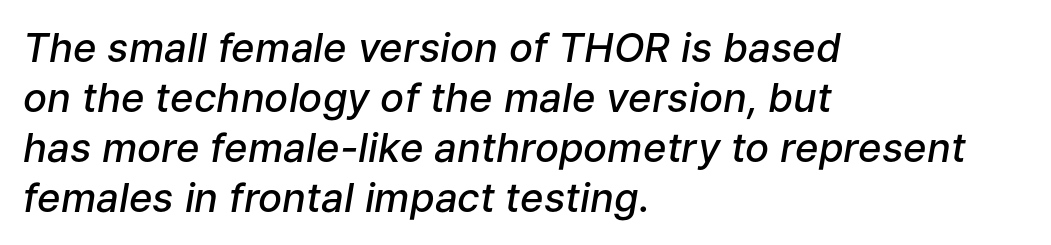
Each new line begins a customary step beneath the previous one. These lines keep a tight, regular rhythm from letter to letter. These lines were composed using italics. Just letters on the line, the space beneath them empty. Notice how the passage keeps a crisp vertical edge on the left only. Is this a fixed-width face? No — the glyphs have proportional, varying widths.
